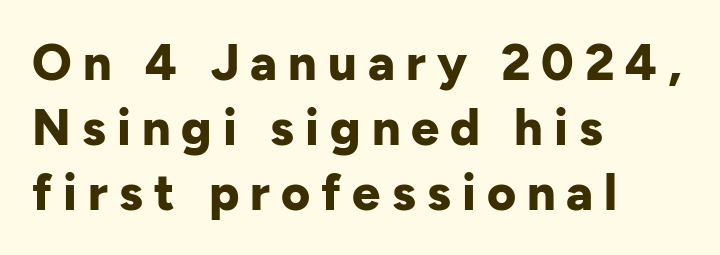
Q: Is the text bold? A: Yes.
Q: Is the text italic (slanted)? A: No, it is upright.
Q: Is the typeface a serif or a sans-serif typeface? A: Sans-serif.
Q: Is the text underlined? A: No.
Q: How is the paragraph aligned? A: Left-aligned.
Q: Is the spacing between letters normal or unusually wide? A: Unusually wide.
Q: Is the spacing between lines tight, normal or loose? A: Normal.
Q: Width (condensed, normal, or wide)? A: Normal.
Q: Stroke contrast? A: Low.
Q: x-height? A: Medium.
Q: Monospaced? A: No.
